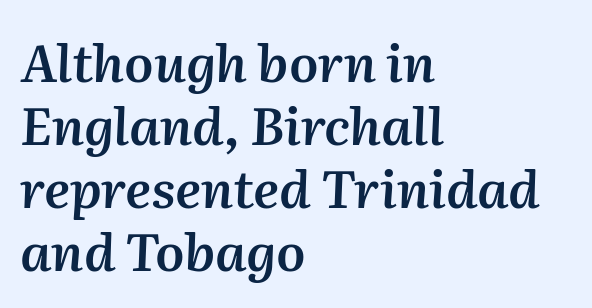
Tall strokes in this sample are angled rather than plumb. The paragraph has a hard left edge and a soft right edge. Nobody drew a line under any word here. These words are printed semibold, heavier than regular yet not bold. Is this a fixed-width face? No — the glyphs have proportional, varying widths. Caption: standard tracking, unaltered.
